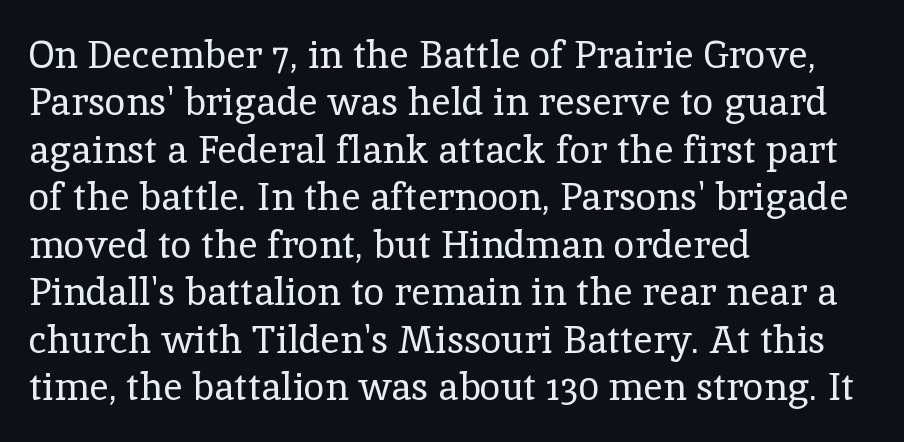
The image shows 38 px regular-weight serif type, upright; set left-aligned, normal line spacing (1.25x), normal letter spacing, not underlined; a medium x-height.
